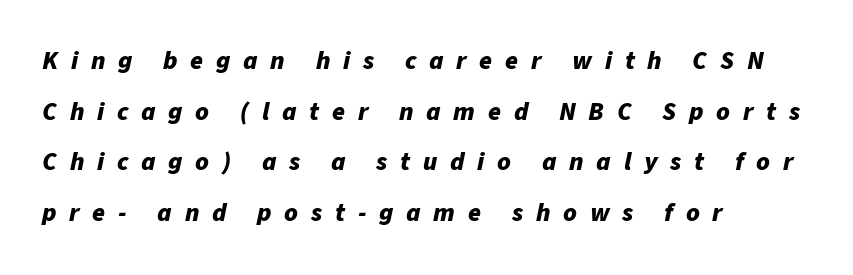
The image shows 26 px bold type, italic (leaning right); set left-aligned, loose line spacing (1.95x), unusually wide letter spacing (+0.49 em), not underlined.
